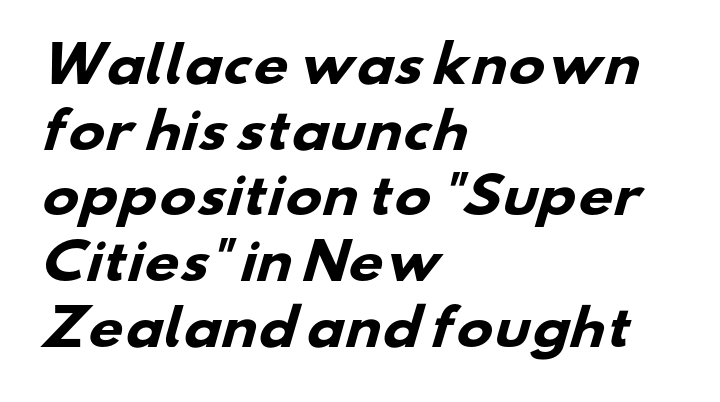
The image shows 49 px heavy, wide sans-serif type; set left-aligned, normal line spacing (1.34x), normal letter spacing, not underlined; low stroke contrast and a small x-height.
